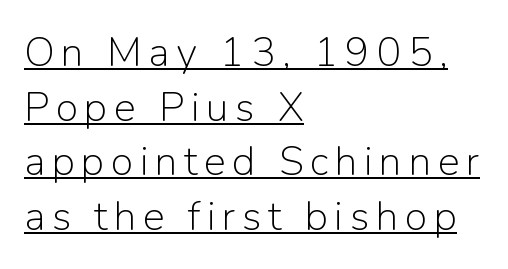
Q: Is the text bold? A: No.
Q: Is the text italic (slanted)? A: No, it is upright.
Q: Is the typeface a serif or a sans-serif typeface? A: Sans-serif.
Q: Is the text underlined? A: Yes.
Q: How is the paragraph aligned? A: Left-aligned.
Q: Is the spacing between lines tight, normal or loose? A: Normal.
Q: Width (condensed, normal, or wide)? A: Normal.
Q: Stroke contrast? A: Low.
Q: x-height? A: Medium.
Q: Monospaced? A: No.
